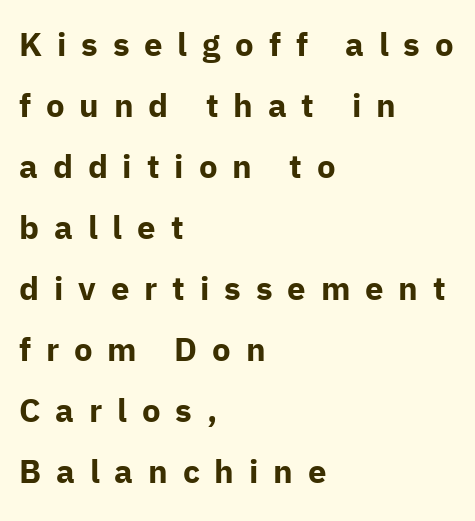
This sample has the flowing, uneven cadence of proportional lettering. A roman cut, with each character standing at attention. Each glyph is drawn with heavy, bold strokes. No word sits above an underline. Layout note: lines flush left.
